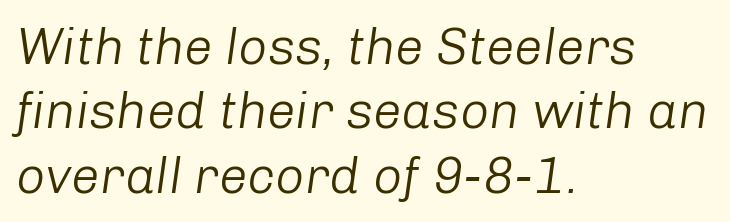
Q: Is the text bold? A: No.
Q: Is the text italic (slanted)? A: Yes, it leans right by about 8 degrees.
Q: Is the text underlined? A: No.
Q: How is the paragraph aligned? A: Left-aligned.
Q: Is the spacing between letters normal or unusually wide? A: Normal.
Q: Is the spacing between lines tight, normal or loose? A: Normal.
Q: Width (condensed, normal, or wide)? A: Normal.
Q: Stroke contrast? A: Low.
Q: x-height? A: Medium.
Q: Monospaced? A: No.
